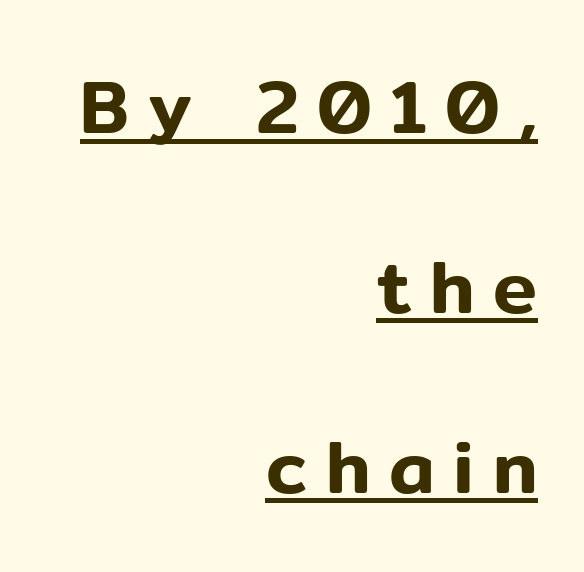
The image shows 74 px sans-serif type, upright; set right-aligned, loose line spacing (2.43x), unusually wide letter spacing (+0.25 em), underlined; low stroke contrast and a medium x-height.
